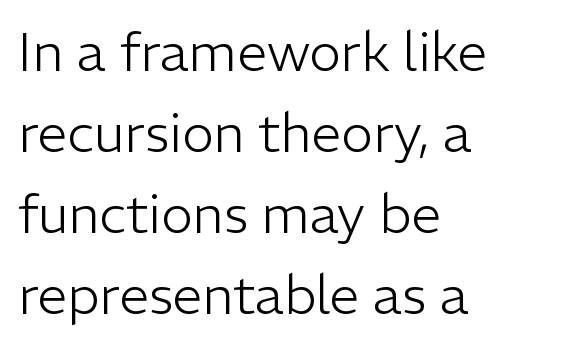
Q: Is the text bold? A: No.
Q: Is the text italic (slanted)? A: No, it is upright.
Q: Is the typeface a serif or a sans-serif typeface? A: Sans-serif.
Q: Is the text underlined? A: No.
Q: How is the paragraph aligned? A: Left-aligned.
Q: Is the spacing between letters normal or unusually wide? A: Normal.
Q: Is the spacing between lines tight, normal or loose? A: Normal.
Q: Width (condensed, normal, or wide)? A: Normal.
Q: Stroke contrast? A: Low.
Q: x-height? A: Medium.
Q: Monospaced? A: No.
